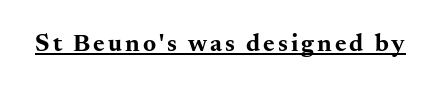
Q: Is the text bold? A: Yes.
Q: Is the text italic (slanted)? A: No, it is upright.
Q: Is the text underlined? A: Yes.
